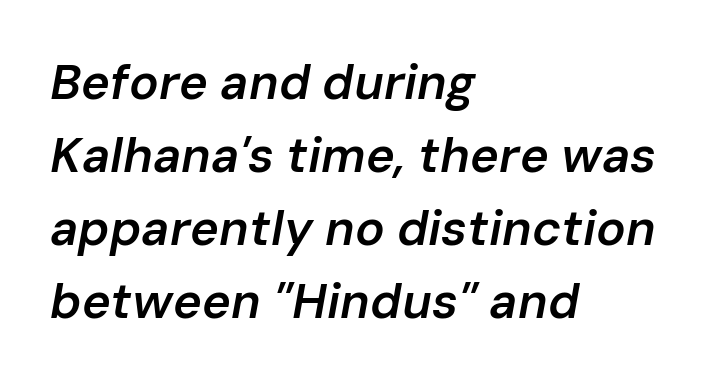
{"italic": "yes", "lean": "right", "slant_degrees": 10, "bold": "semi", "weight": "semibold", "width": "normal", "stroke_contrast": "low", "x_height": "medium", "monospaced": "no", "underline": "no", "align": "left", "line_spacing": "normal", "line_spacing_ratio": 1.49, "letter_spacing": "normal", "letter_spacing_em": 0.0, "glyph_px": 49}
